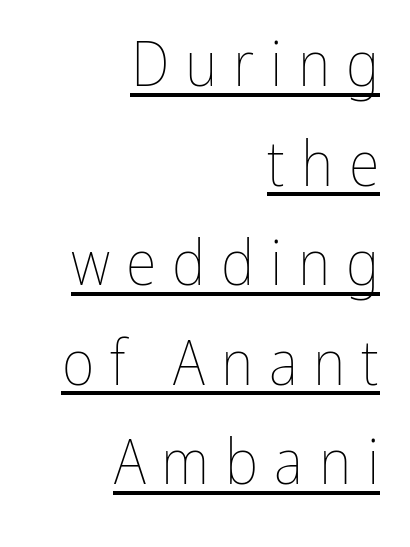
Q: Is the text bold? A: No.
Q: Is the text italic (slanted)? A: No, it is upright.
Q: Is the text underlined? A: Yes.
Q: How is the paragraph aligned? A: Right-aligned.
Q: Is the spacing between letters normal or unusually wide? A: Unusually wide.
Q: Is the spacing between lines tight, normal or loose? A: Normal.
Q: Width (condensed, normal, or wide)? A: Condensed.
Q: Stroke contrast? A: Low.
Q: x-height? A: Medium.
Q: Monospaced? A: No.
